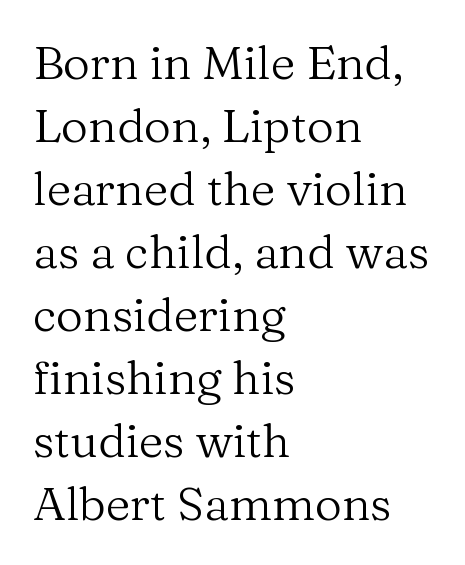
The image shows 47 px regular-weight serif type, upright; set left-aligned, normal line spacing (1.34x), normal letter spacing, not underlined; medium stroke contrast and a medium x-height.
